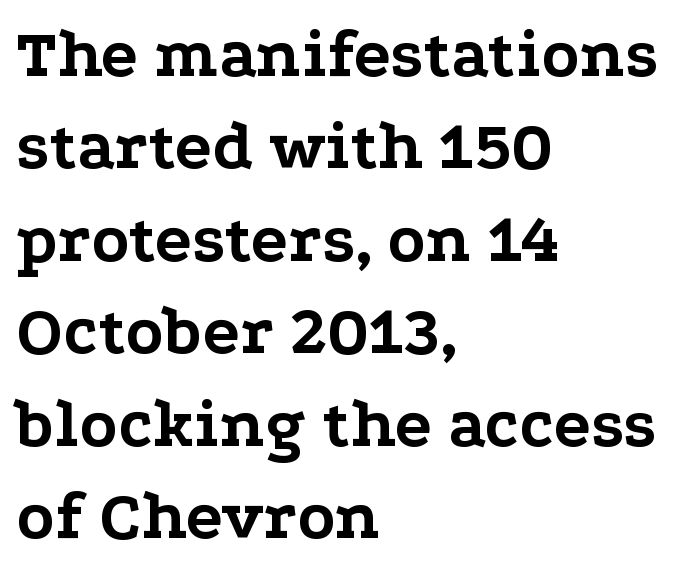
Q: Is the text bold? A: Yes.
Q: Is the text italic (slanted)? A: No, it is upright.
Q: Is the typeface a serif or a sans-serif typeface? A: Serif.
Q: Is the text underlined? A: No.
Q: How is the paragraph aligned? A: Left-aligned.
Q: Is the spacing between letters normal or unusually wide? A: Normal.
Q: Is the spacing between lines tight, normal or loose? A: Normal.
Q: Width (condensed, normal, or wide)? A: Wide.
Q: Stroke contrast? A: Low.
Q: x-height? A: Medium.
Q: Monospaced? A: No.
